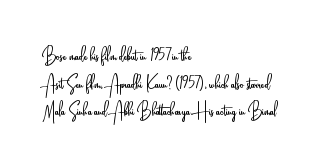
Q: Is the text bold? A: No.
Q: Is the text underlined? A: No.
Q: How is the paragraph aligned? A: Left-aligned.
Q: Is the spacing between letters normal or unusually wide? A: Normal.
